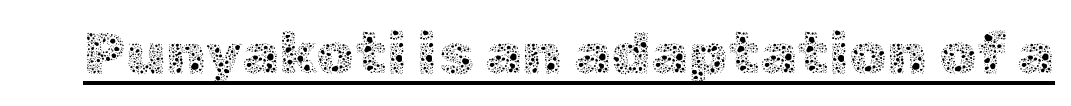
{"italic": "no", "bold": "no", "weight": "thin", "width": "normal", "x_height": "medium", "monospaced": "no", "underline": "yes", "letter_spacing": "normal", "letter_spacing_em": 0.0, "glyph_px": 60}
